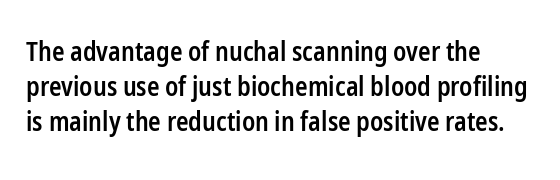
{"italic": "no", "bold": "semi", "underline": "no", "align": "left", "line_spacing": "normal", "line_spacing_ratio": 1.34, "letter_spacing": "normal", "letter_spacing_em": 0.0, "glyph_px": 26}
